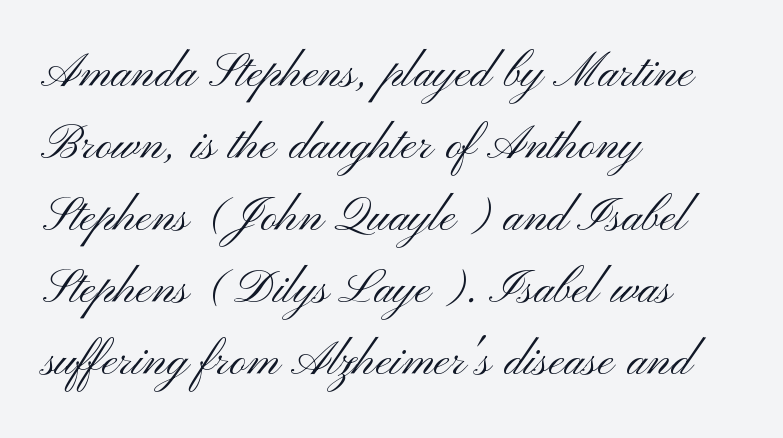
Q: Is the text bold? A: No.
Q: Is the text italic (slanted)? A: Yes.
Q: Is the typeface a serif or a sans-serif typeface? A: Sans-serif.
Q: Is the text underlined? A: No.
Q: How is the paragraph aligned? A: Left-aligned.
Q: Is the spacing between letters normal or unusually wide? A: Normal.
Q: Width (condensed, normal, or wide)? A: Wide.
Q: Stroke contrast? A: Medium.
Q: x-height? A: Small.
Q: Monospaced? A: No.
